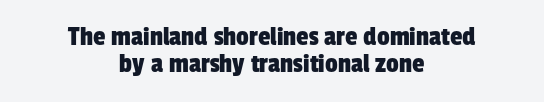
Nothing sits at the stroke ends, so this counts as sans-serif. Is the block centered? Yes — each line is placed symmetrically about the middle. Proportional: the letters do not fall into vertical columns. Quick note: interline space is minimal. Tracking value appears to be zero — textbook default spacing.
